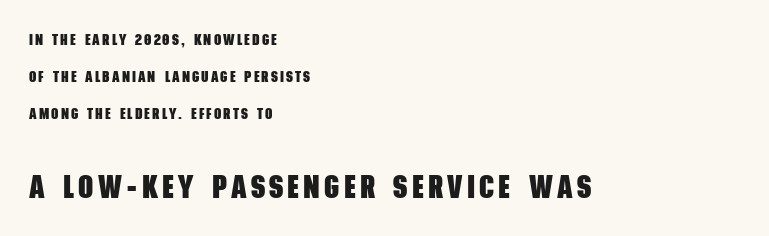
Does the bottom block carry the larger type? Yes, it does. Beneath every word, the page is bare. Widely set lines give the paragraph a tall, airy silhouette. Casual observation: everything's shoved over to the left.
